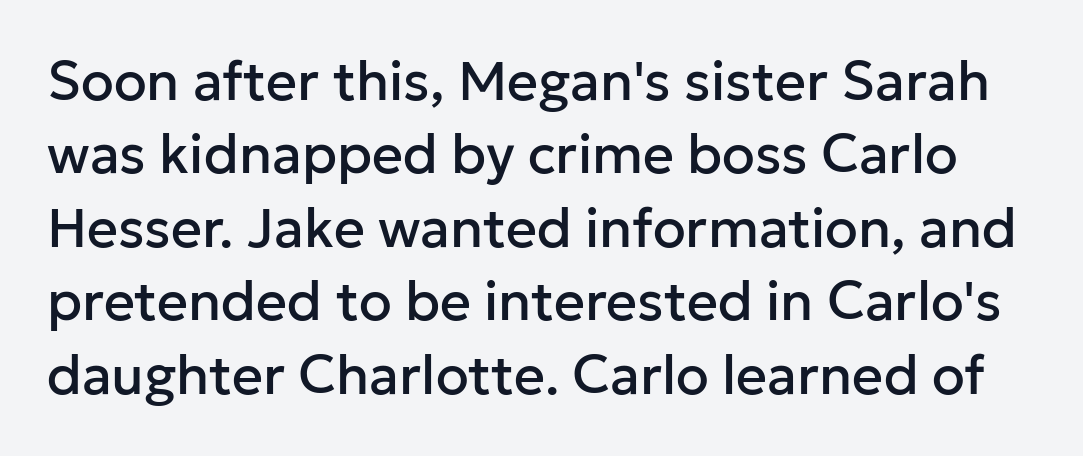
Here the designer chose a conventional face with non-uniform glyph widths. A bare baseline throughout the passage. Compared with typical body copy, the letter spacing here is the same. Unlike italic type, these characters show no tilt at all. Whoever set this chose a conventional vertical rhythm.
